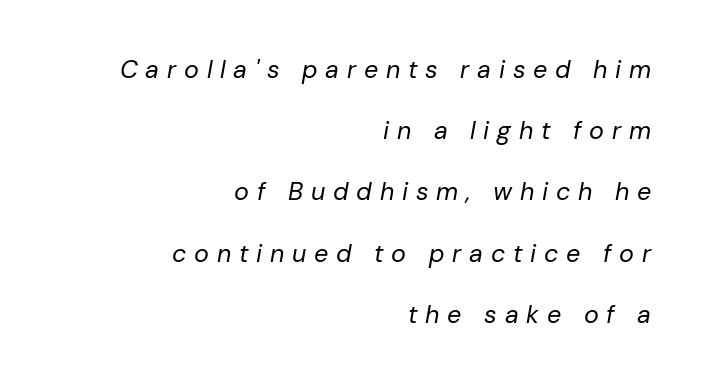
{"italic": "yes", "lean": "right", "slant_degrees": 10, "bold": "no", "underline": "no", "align": "right", "line_spacing": "loose", "line_spacing_ratio": 2.45, "letter_spacing": "wide", "letter_spacing_em": 0.31, "glyph_px": 25}
